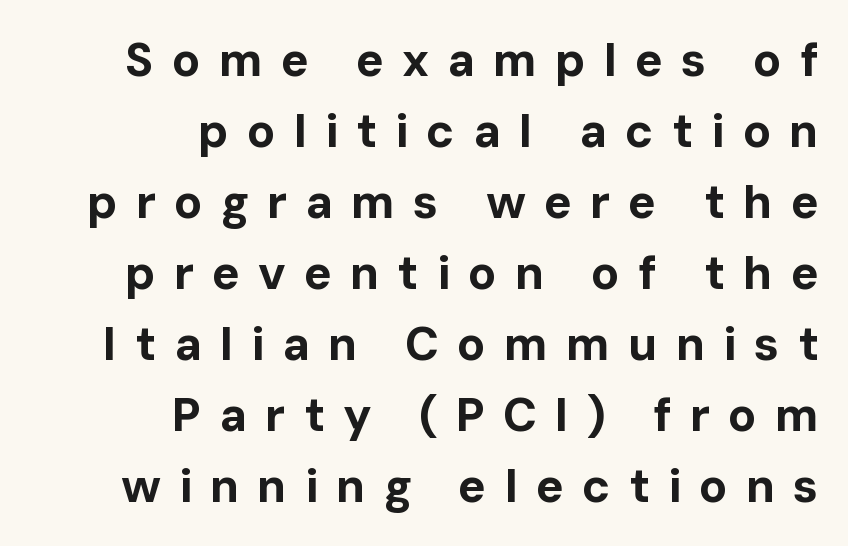
The image shows 47 px bold sans-serif type, upright; set right-aligned, normal line spacing (1.51x), unusually wide letter spacing (+0.38 em), not underlined; low stroke contrast and a medium x-height.
